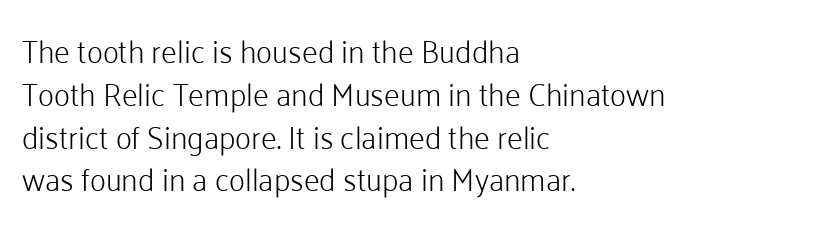
{"serif": "no", "italic": "no", "bold": "no", "weight": "light", "width": "normal", "stroke_contrast": "low", "x_height": "medium", "monospaced": "no", "underline": "no", "align": "left", "line_spacing": "normal", "line_spacing_ratio": 1.38, "letter_spacing": "normal", "letter_spacing_em": 0.0, "glyph_px": 31}
